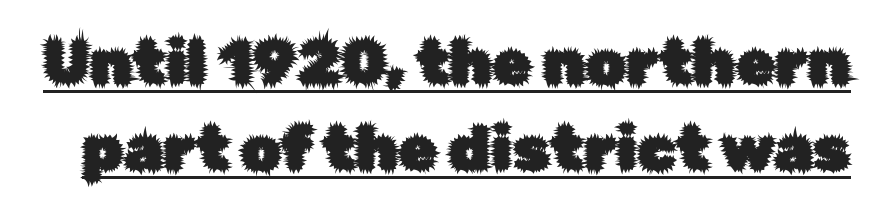
{"serif": "no", "italic": "no", "width": "normal", "stroke_contrast": "low", "x_height": "medium", "monospaced": "no", "underline": "yes", "line_spacing": "normal", "line_spacing_ratio": 1.36, "letter_spacing": "normal", "letter_spacing_em": 0.0, "glyph_px": 63}
